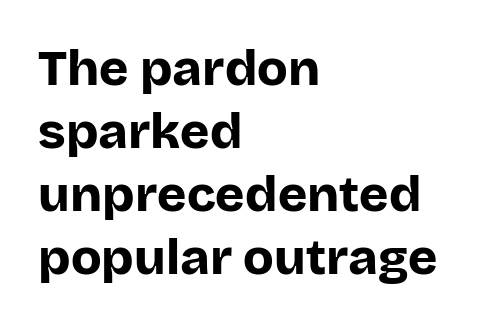
{"serif": "no", "italic": "no", "bold": "yes", "weight": "bold", "width": "normal", "stroke_contrast": "low", "x_height": "large", "monospaced": "no", "underline": "no", "align": "left", "line_spacing": "normal", "line_spacing_ratio": 1.26, "letter_spacing": "normal", "letter_spacing_em": 0.0, "glyph_px": 50}
